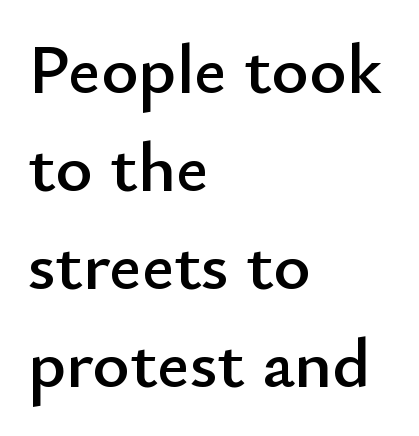
{"serif": "no", "italic": "no", "width": "normal", "stroke_contrast": "low", "x_height": "small", "monospaced": "no", "underline": "no", "align": "left", "line_spacing": "normal", "line_spacing_ratio": 1.38, "letter_spacing": "normal", "letter_spacing_em": 0.0, "glyph_px": 71}
